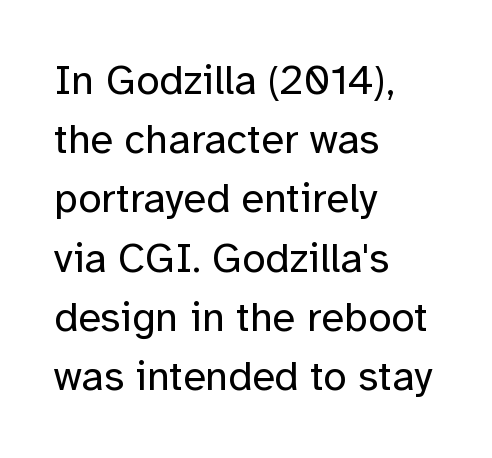
{"serif": "no", "italic": "no", "bold": "no", "weight": "regular", "width": "normal", "stroke_contrast": "low", "x_height": "medium", "monospaced": "no", "underline": "no", "align": "left", "line_spacing": "normal", "line_spacing_ratio": 1.41, "letter_spacing": "normal", "letter_spacing_em": 0.0, "glyph_px": 42}
